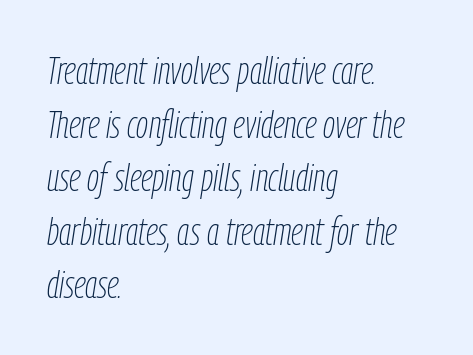
{"italic": "yes", "lean": "right", "slant_degrees": 9, "bold": "no", "weight": "thin", "width": "condensed", "stroke_contrast": "low", "x_height": "medium", "monospaced": "no", "underline": "no", "align": "left", "line_spacing": "normal", "line_spacing_ratio": 1.41, "letter_spacing": "normal", "letter_spacing_em": 0.0, "glyph_px": 38}
